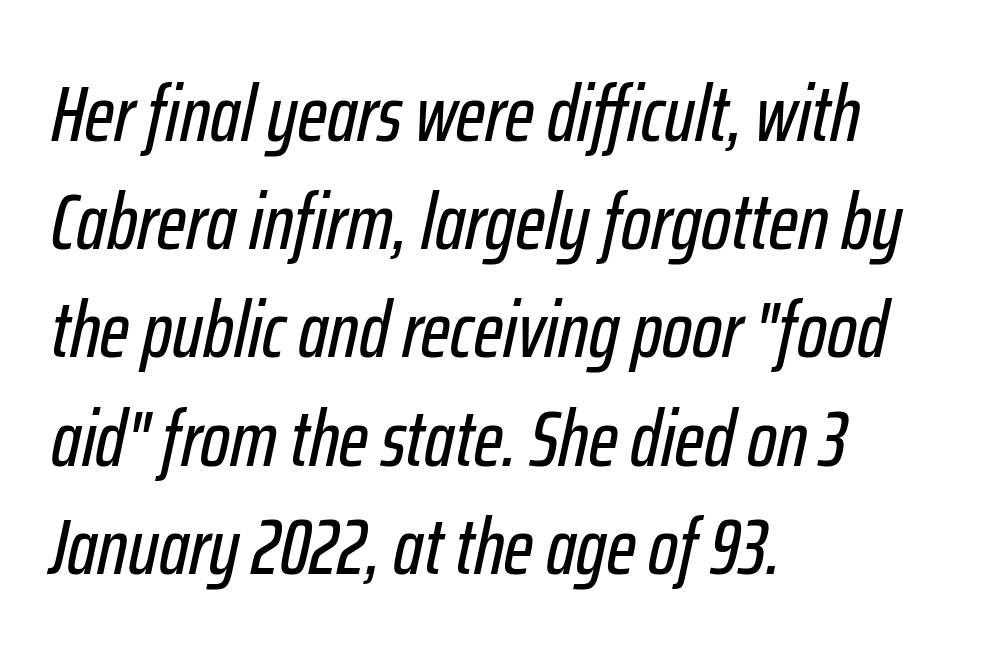
Underlining? Definitely not there. The rendering uses natural spacing where letterforms have individual widths. Successive baselines arrive at the customary interval. The paragraph has a hard left edge and a soft right edge. Tall strokes in this sample are angled rather than plumb.
